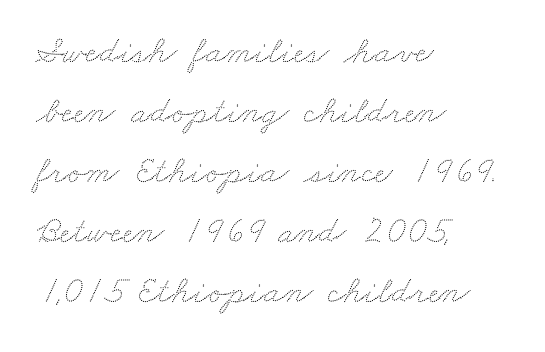
The image shows 38 px wide type; set left-aligned, normal line spacing (1.58x), normal letter spacing, not underlined; low stroke contrast and a small x-height.
